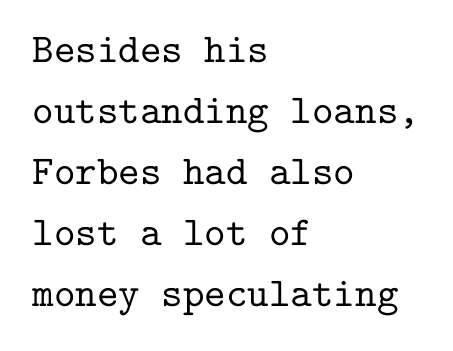
Nothing unusual about the tracking: characters are spaced as the font intends. Are there feet on the stems? There are — it's a serif. Vertically, the passage feels balanced, rows spaced as you'd expect. It's the straight-up-and-down kind of type. Every character here occupies the same horizontal width, giving the sample a typewriter-like rhythm.
